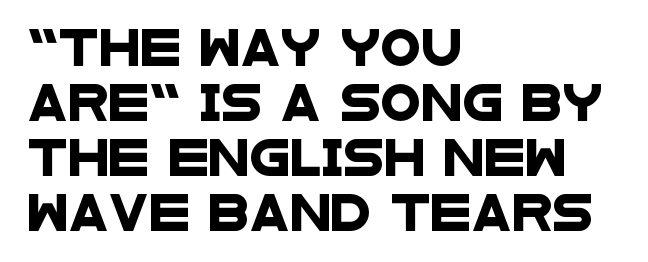
{"serif": "no", "width": "wide", "stroke_contrast": "low", "x_height": "large", "monospaced": "no", "underline": "no", "align": "left", "line_spacing": "normal", "line_spacing_ratio": 1.49, "letter_spacing": "normal", "letter_spacing_em": 0.0, "glyph_px": 37}
